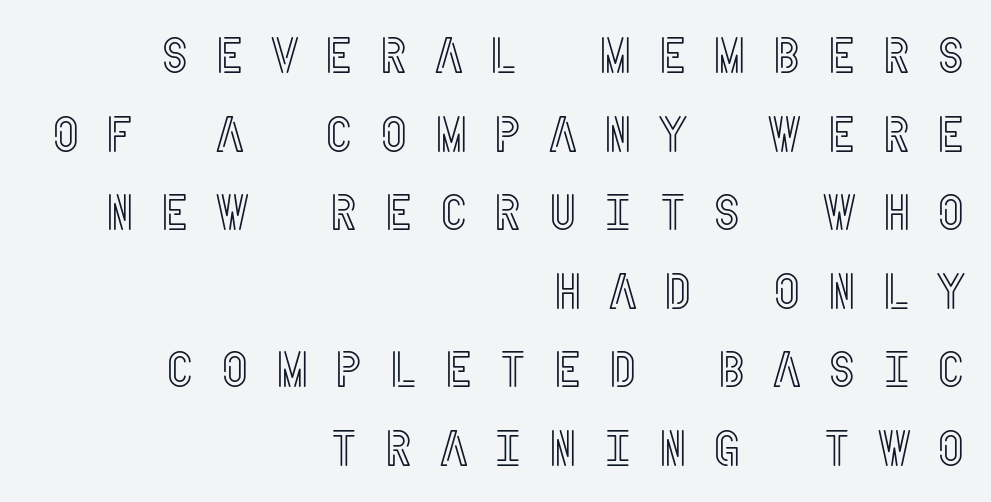
Observe the wide spacing: letters keep a clear distance from each other. No word sits above an underline. Ordinary non-slanted type is in use. A normal amount of white space separates one row of letters from the next. Line endings align vertically; line beginnings do not.
